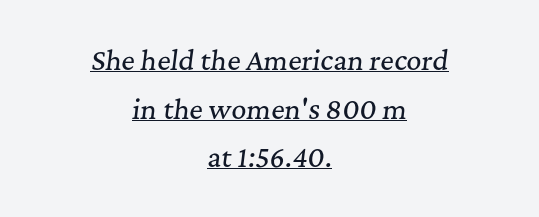
Q: Is the text italic (slanted)? A: Yes, it leans right by about 7 degrees.
Q: Is the text underlined? A: Yes.
Q: How is the paragraph aligned? A: Centered.
Q: Is the spacing between letters normal or unusually wide? A: Normal.
